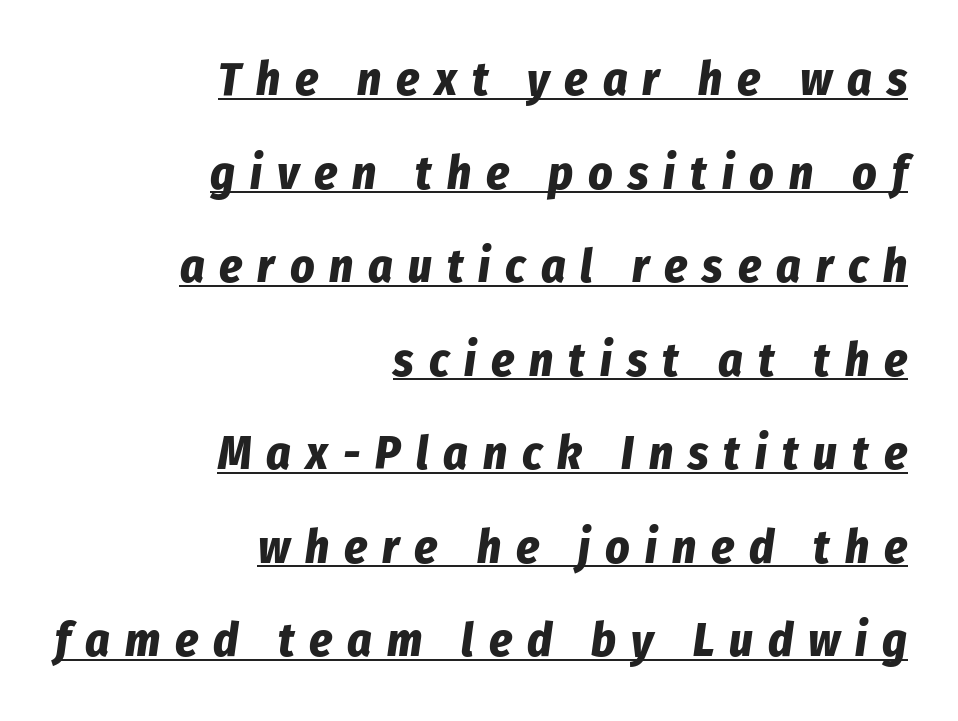
{"italic": "yes", "lean": "right", "slant_degrees": 8, "bold": "yes", "weight": "bold", "width": "condensed", "stroke_contrast": "low", "x_height": "medium", "monospaced": "no", "underline": "yes", "align": "right", "line_spacing": "loose", "line_spacing_ratio": 1.99, "letter_spacing": "wide", "letter_spacing_em": 0.32, "glyph_px": 47}
